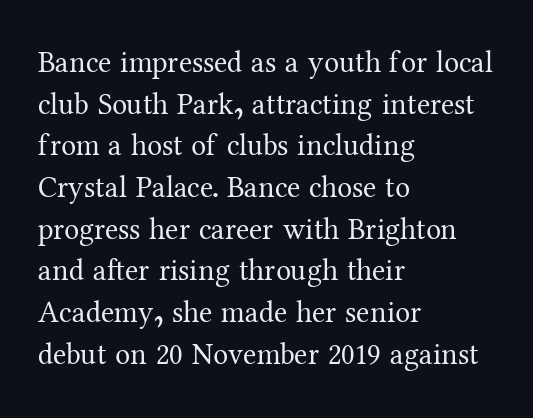
Regular leading. The rendering uses natural spacing where letterforms have individual widths. The font family rendered here belongs to the serif group. Letters rest on an invisible, unmarked baseline. Heft: none added — not bold. Italic? Not at all — the glyphs are vertical.
